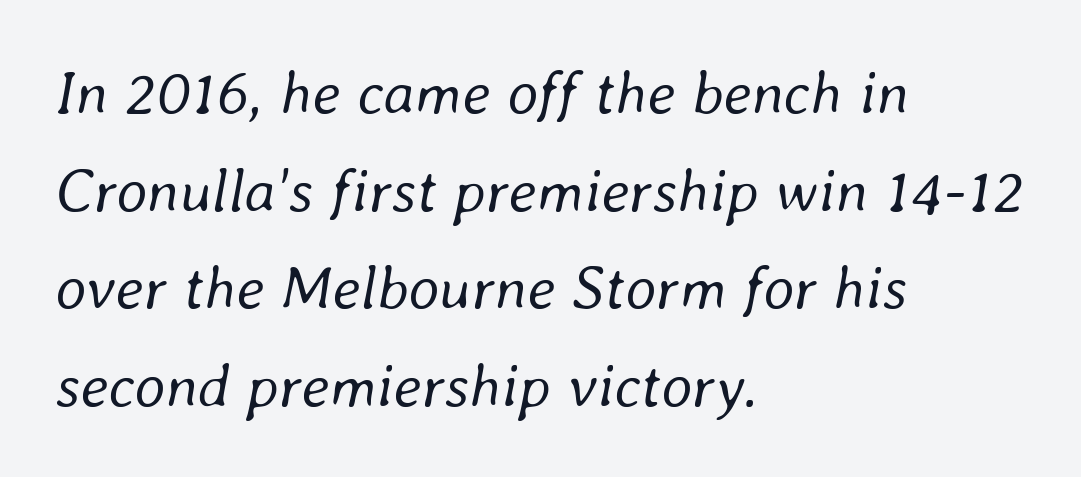
The image shows 61 px regular-weight type, italic (leaning right); set left-aligned, normal line spacing (1.6x), normal letter spacing, not underlined; low stroke contrast and a medium x-height.
